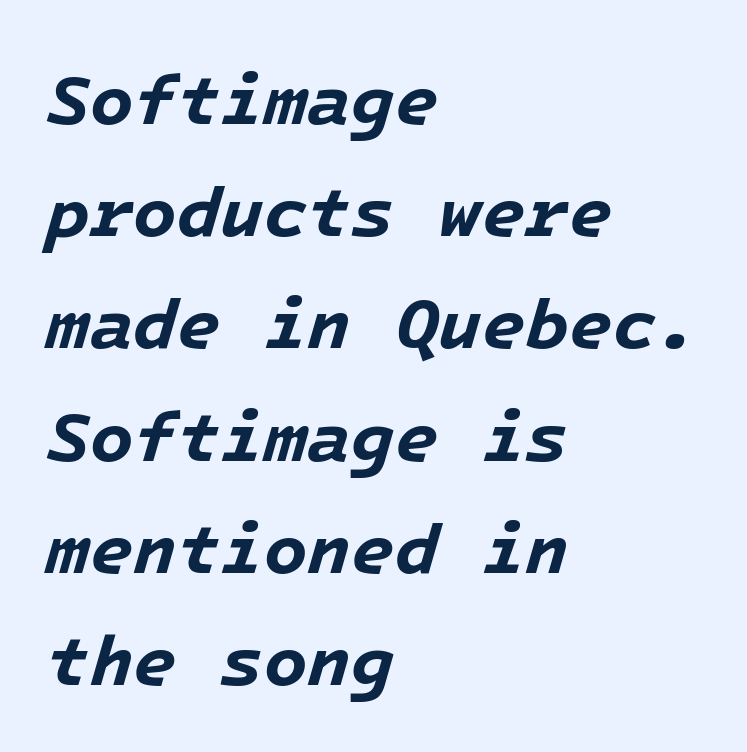
Q: Is the text bold? A: Yes.
Q: Is the text italic (slanted)? A: Yes, it leans right by about 16 degrees.
Q: Is the text underlined? A: No.
Q: How is the paragraph aligned? A: Left-aligned.
Q: Is the spacing between letters normal or unusually wide? A: Normal.
Q: Is the spacing between lines tight, normal or loose? A: Normal.
Q: Width (condensed, normal, or wide)? A: Normal.
Q: Stroke contrast? A: Low.
Q: x-height? A: Medium.
